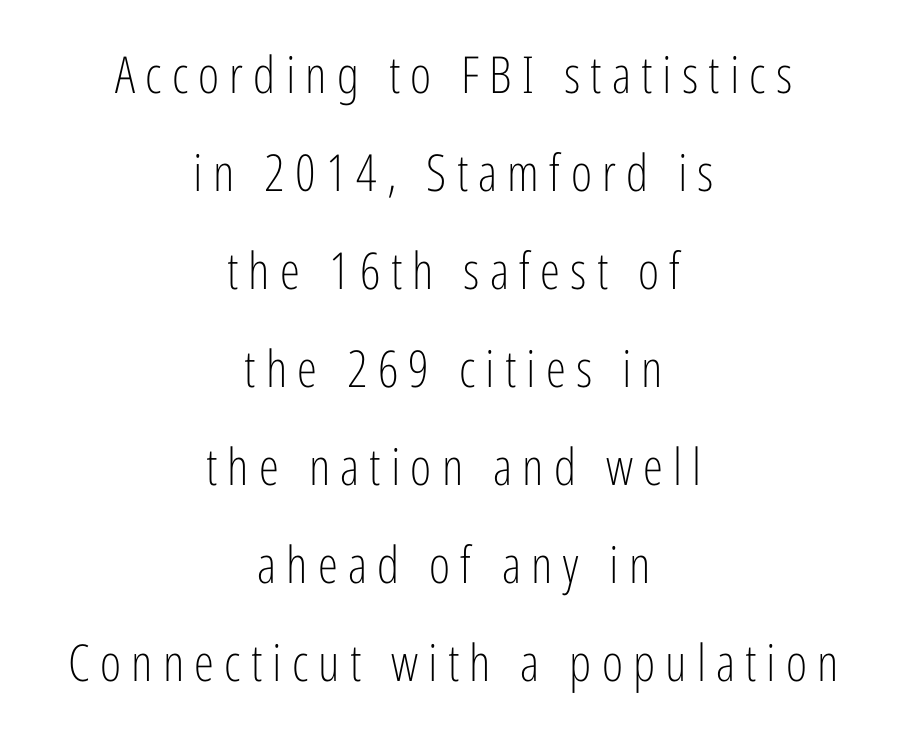
Is this a sans? Yes — the strokes have no serifs. Notice how the stems are strictly vertical — no italics here. The whitespace from short lines is split evenly between both sides. The typeface has the unassuming heft of standard copy or less.
